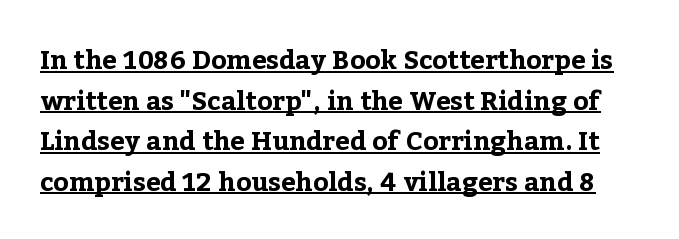
{"italic": "no", "bold": "yes", "underline": "yes", "line_spacing": "normal", "line_spacing_ratio": 1.56, "letter_spacing": "normal", "letter_spacing_em": 0.0, "glyph_px": 26}
